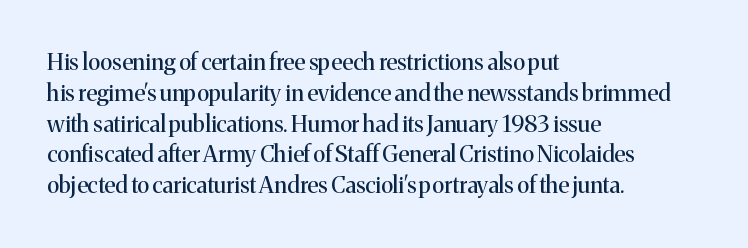
The image shows 23 px text type, upright; set left-aligned, normal line spacing (1.34x), normal letter spacing, not underlined.
